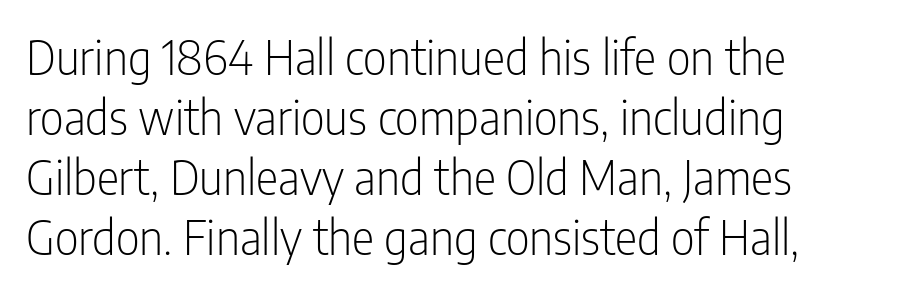
Q: Is the text bold? A: No.
Q: Is the text italic (slanted)? A: No, it is upright.
Q: Is the typeface a serif or a sans-serif typeface? A: Sans-serif.
Q: Is the text underlined? A: No.
Q: How is the paragraph aligned? A: Left-aligned.
Q: Is the spacing between letters normal or unusually wide? A: Normal.
Q: Is the spacing between lines tight, normal or loose? A: Normal.
Q: Width (condensed, normal, or wide)? A: Condensed.
Q: Stroke contrast? A: Low.
Q: x-height? A: Medium.
Q: Monospaced? A: No.
